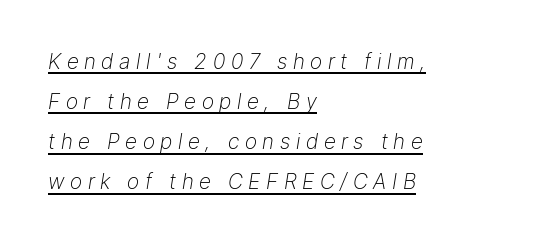
{"italic": "yes", "lean": "right", "slant_degrees": 9, "bold": "no", "underline": "yes", "align": "left", "line_spacing": "loose", "line_spacing_ratio": 1.91, "letter_spacing": "wide", "letter_spacing_em": 0.27, "glyph_px": 21}
